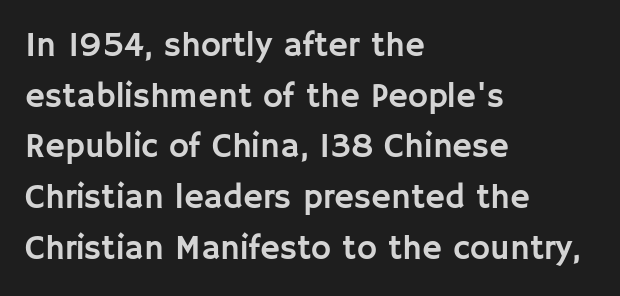
{"serif": "no", "italic": "no", "width": "normal", "stroke_contrast": "low", "x_height": "large", "monospaced": "no", "underline": "no", "align": "left", "line_spacing": "normal", "line_spacing_ratio": 1.49, "letter_spacing": "normal", "letter_spacing_em": 0.0, "glyph_px": 34}
